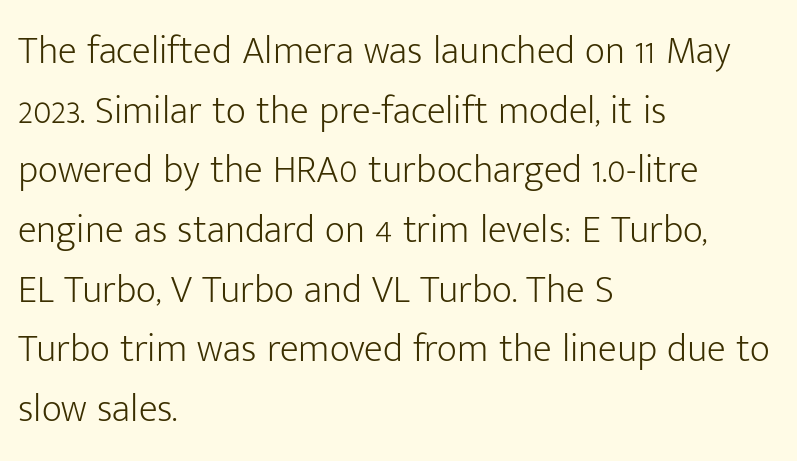
The image shows 39 px light sans-serif type, upright; set left-aligned, normal line spacing (1.53x), normal letter spacing, not underlined; low stroke contrast and a medium x-height.
